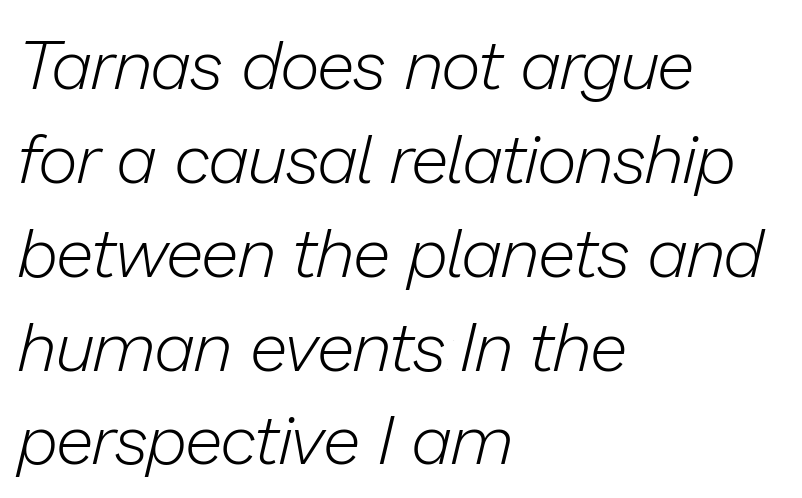
Q: Is the text bold? A: No.
Q: Is the text italic (slanted)? A: Yes, it leans right by about 13 degrees.
Q: Is the text underlined? A: No.
Q: How is the paragraph aligned? A: Left-aligned.
Q: Is the spacing between letters normal or unusually wide? A: Normal.
Q: Is the spacing between lines tight, normal or loose? A: Normal.
Q: Width (condensed, normal, or wide)? A: Normal.
Q: Stroke contrast? A: Low.
Q: x-height? A: Medium.
Q: Monospaced? A: No.
